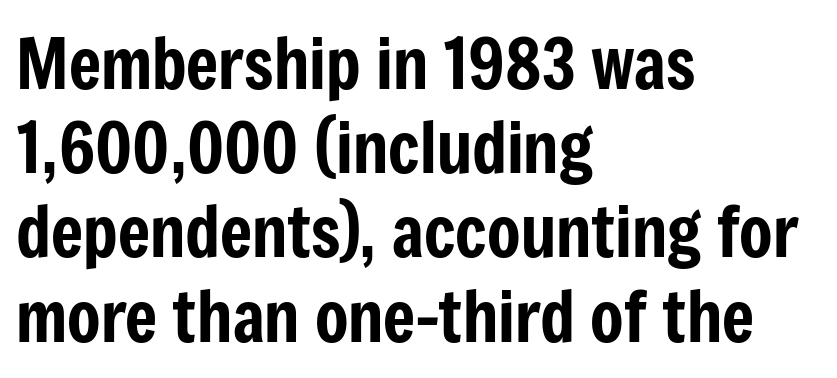
Q: Is the text italic (slanted)? A: No, it is upright.
Q: Is the typeface a serif or a sans-serif typeface? A: Sans-serif.
Q: Is the text underlined? A: No.
Q: How is the paragraph aligned? A: Left-aligned.
Q: Is the spacing between letters normal or unusually wide? A: Normal.
Q: Width (condensed, normal, or wide)? A: Condensed.
Q: Stroke contrast? A: Low.
Q: x-height? A: Medium.
Q: Monospaced? A: No.
